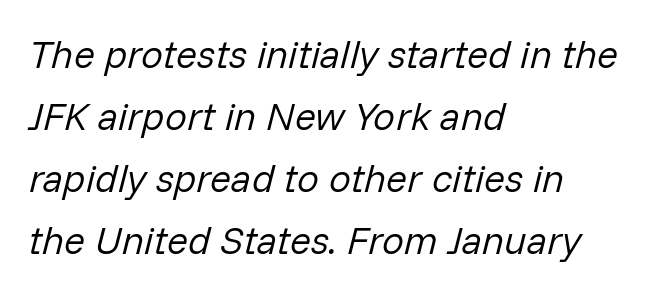
{"italic": "yes", "lean": "right", "slant_degrees": 14, "bold": "no", "weight": "regular", "width": "normal", "stroke_contrast": "low", "x_height": "medium", "monospaced": "no", "underline": "no", "align": "left", "line_spacing": "normal", "line_spacing_ratio": 1.59, "letter_spacing": "normal", "letter_spacing_em": 0.0, "glyph_px": 39}
